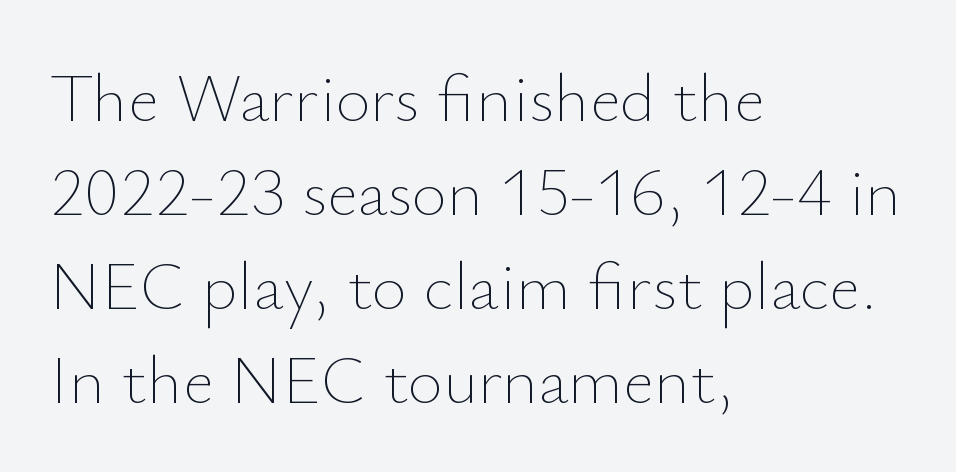
Does the leading feel generous? No, just average. Bold? No — there's no thickening of the strokes. You can tell it's not italic because the verticals are truly vertical. The letters advance in unequal steps, a hallmark of proportional type. The typesetter chose a ragged-right arrangement here.
